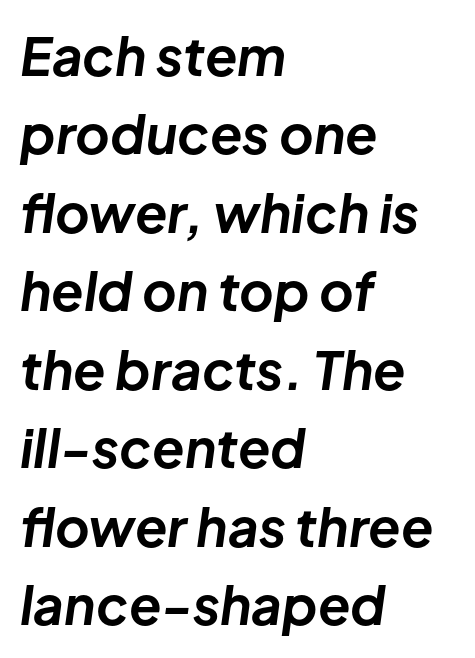
Q: Is the text bold? A: Yes.
Q: Is the text italic (slanted)? A: Yes, it leans right by about 8 degrees.
Q: Is the text underlined? A: No.
Q: How is the paragraph aligned? A: Left-aligned.
Q: Is the spacing between letters normal or unusually wide? A: Normal.
Q: Is the spacing between lines tight, normal or loose? A: Normal.
Q: Width (condensed, normal, or wide)? A: Normal.
Q: Stroke contrast? A: Low.
Q: x-height? A: Medium.
Q: Monospaced? A: No.
